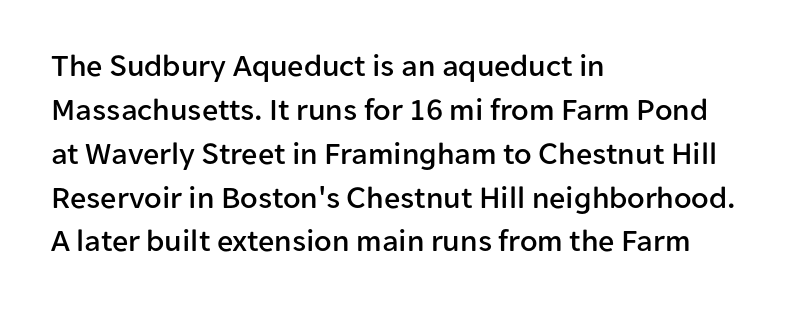
{"serif": "no", "italic": "no", "width": "normal", "stroke_contrast": "low", "x_height": "medium", "monospaced": "no", "underline": "no", "align": "left", "line_spacing": "normal", "line_spacing_ratio": 1.37, "letter_spacing": "normal", "letter_spacing_em": 0.0, "glyph_px": 32}
